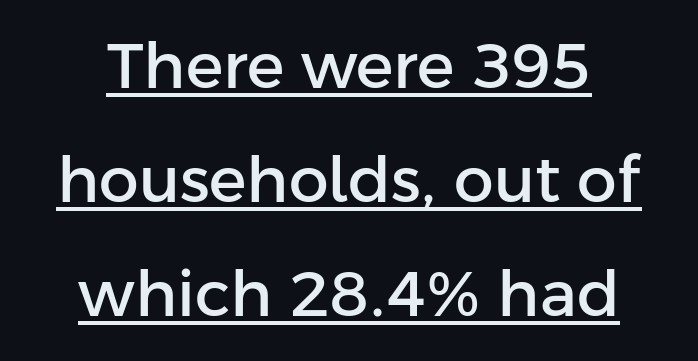
A baseline rule has been typeset under these characters. Is the letter spacing exaggerated? No — it looks like the ordinary default. Here the designer chose a conventional face with non-uniform glyph widths. The whitespace from short lines is split evenly between both sides. Unlike italic type, these characters show no tilt at all.
